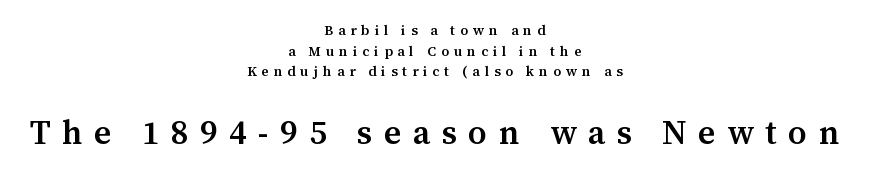
Q: Is the text bold? A: Semi-bold.
Q: Is the text italic (slanted)? A: No, it is upright.
Q: Is the typeface a serif or a sans-serif typeface? A: Serif.
Q: Is the text underlined? A: No.
Q: How is the paragraph aligned? A: Centered.
Q: Is the spacing between letters normal or unusually wide? A: Unusually wide.
Q: Is the spacing between lines tight, normal or loose? A: Normal.
Q: Which block of text is set in a larger size, the first (top) or the second (bottom)? A: The second (bottom) one.
Q: Width (condensed, normal, or wide)? A: Normal.
Q: Stroke contrast? A: Medium.
Q: x-height? A: Medium.
Q: Monospaced? A: No.
